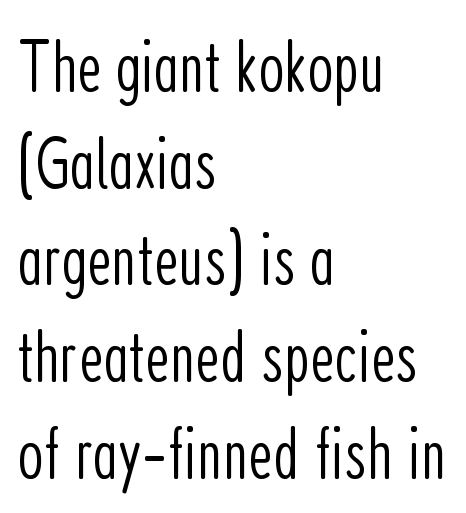
The image shows 75 px light, condensed sans-serif type, upright; set left-aligned, normal line spacing (1.29x), normal letter spacing, not underlined; low stroke contrast and a medium x-height.
